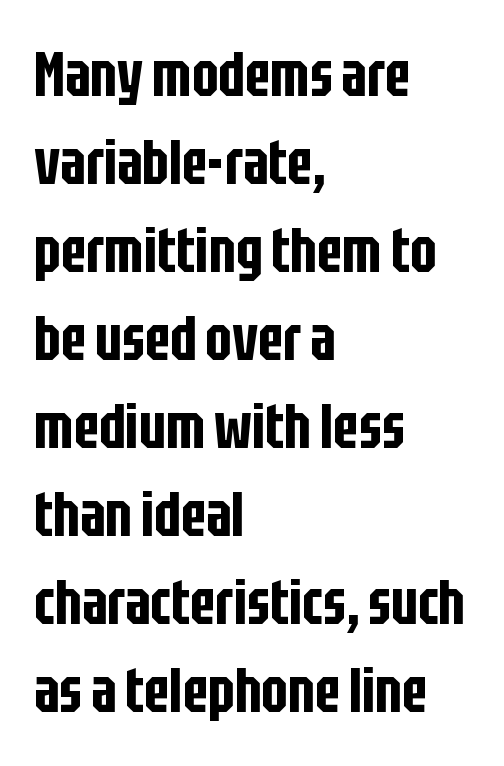
{"serif": "no", "italic": "no", "width": "condensed", "stroke_contrast": "low", "x_height": "large", "monospaced": "no", "underline": "no", "align": "left", "line_spacing": "normal", "line_spacing_ratio": 1.42, "letter_spacing": "normal", "letter_spacing_em": 0.0, "glyph_px": 62}
